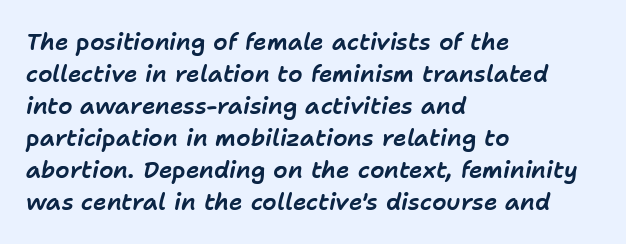
Q: Is the text italic (slanted)? A: Yes, it leans right by about 11 degrees.
Q: Is the text underlined? A: No.
Q: How is the paragraph aligned? A: Left-aligned.
Q: Is the spacing between letters normal or unusually wide? A: Normal.
Q: Is the spacing between lines tight, normal or loose? A: Normal.
